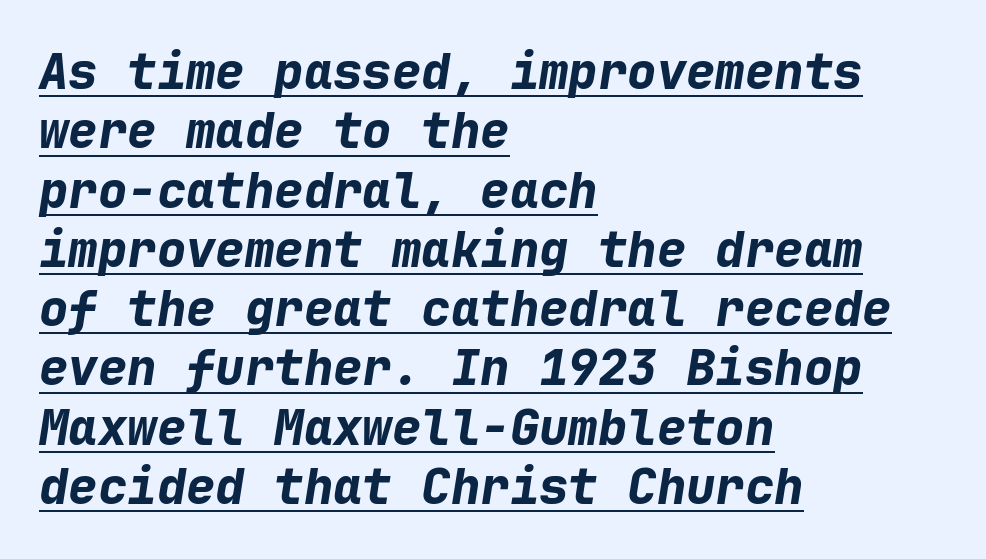
Q: Is the text bold? A: Yes.
Q: Is the text italic (slanted)? A: Yes, it leans right by about 9 degrees.
Q: Is the text underlined? A: Yes.
Q: How is the paragraph aligned? A: Left-aligned.
Q: Is the spacing between letters normal or unusually wide? A: Normal.
Q: Width (condensed, normal, or wide)? A: Normal.
Q: Stroke contrast? A: Low.
Q: x-height? A: Medium.
Q: Monospaced? A: Yes.
